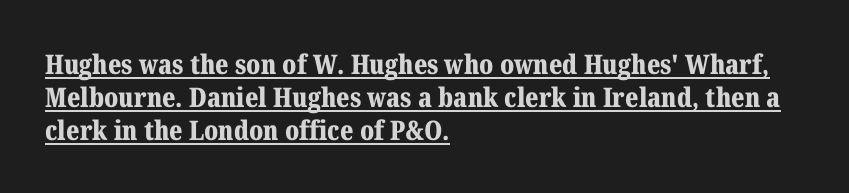
The image shows 27 px bold type, upright; set left-aligned, line spacing 1.22x, normal letter spacing, underlined.
